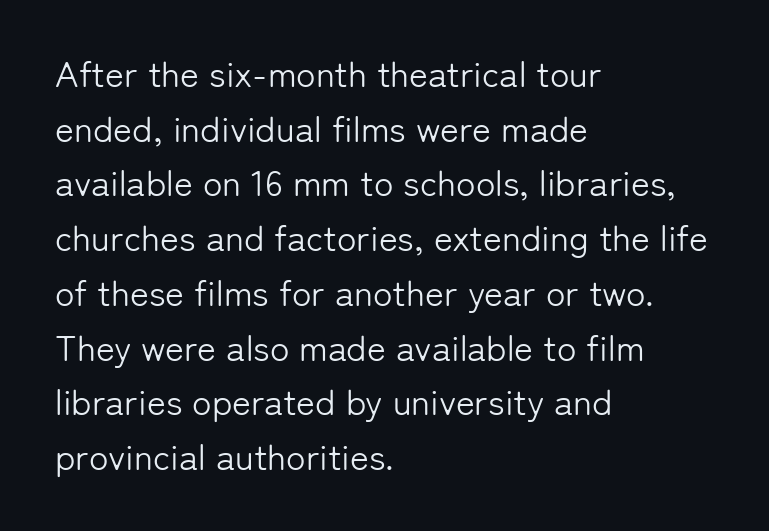
Q: Is the text bold? A: No.
Q: Is the text italic (slanted)? A: No, it is upright.
Q: Is the typeface a serif or a sans-serif typeface? A: Sans-serif.
Q: Is the text underlined? A: No.
Q: How is the paragraph aligned? A: Left-aligned.
Q: Is the spacing between letters normal or unusually wide? A: Normal.
Q: Is the spacing between lines tight, normal or loose? A: Normal.
Q: Width (condensed, normal, or wide)? A: Normal.
Q: Stroke contrast? A: Low.
Q: x-height? A: Medium.
Q: Monospaced? A: No.
